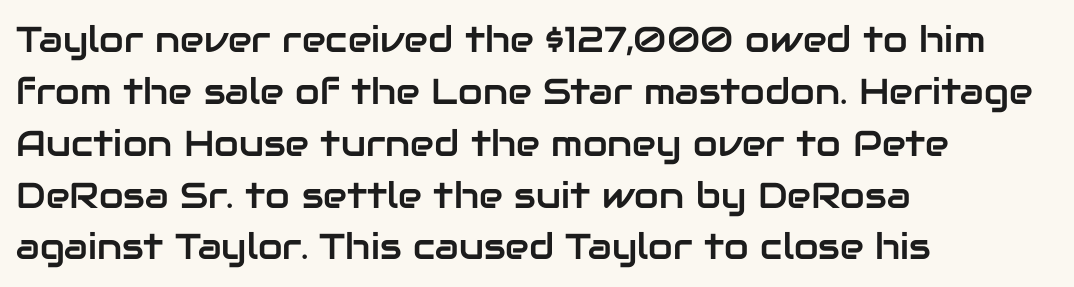
The image shows 36 px sans-serif type, upright; set left-aligned, normal line spacing (1.44x), normal letter spacing, not underlined; low stroke contrast and a medium x-height.
